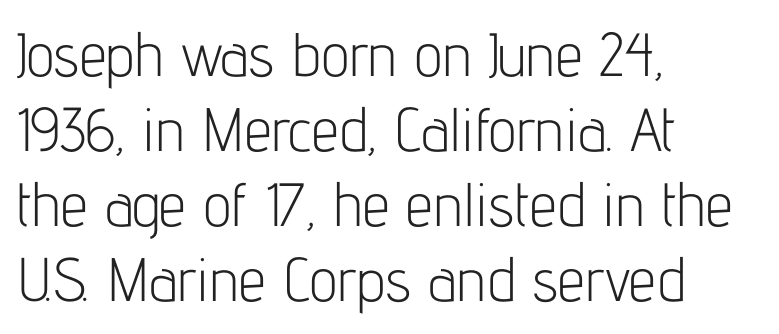
Q: Is the text bold? A: No.
Q: Is the text italic (slanted)? A: No, it is upright.
Q: Is the typeface a serif or a sans-serif typeface? A: Sans-serif.
Q: Is the text underlined? A: No.
Q: How is the paragraph aligned? A: Left-aligned.
Q: Is the spacing between letters normal or unusually wide? A: Normal.
Q: Width (condensed, normal, or wide)? A: Condensed.
Q: Stroke contrast? A: Low.
Q: x-height? A: Medium.
Q: Monospaced? A: No.
